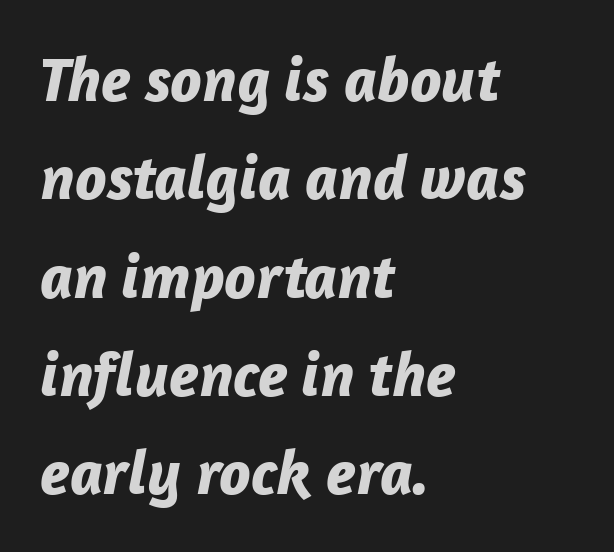
The image shows 63 px bold type, italic (leaning right); set left-aligned, normal line spacing (1.56x), normal letter spacing, not underlined; low stroke contrast and a medium x-height.
